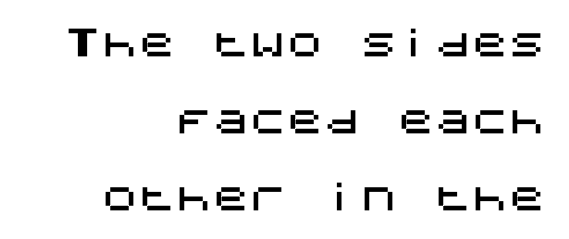
Q: Is the text italic (slanted)? A: No, it is upright.
Q: Is the typeface a serif or a sans-serif typeface? A: Sans-serif.
Q: Is the text underlined? A: No.
Q: How is the paragraph aligned? A: Right-aligned.
Q: Is the spacing between letters normal or unusually wide? A: Normal.
Q: Is the spacing between lines tight, normal or loose? A: Loose.
Q: Width (condensed, normal, or wide)? A: Normal.
Q: Stroke contrast? A: Medium.
Q: x-height? A: Large.
